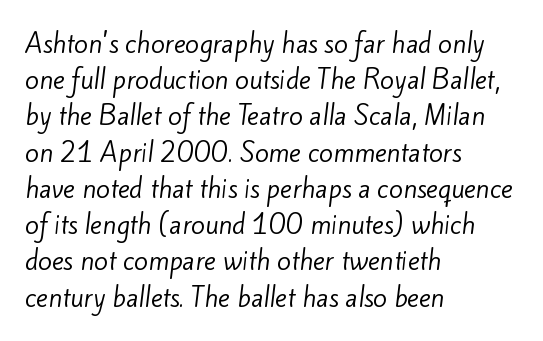
Q: Is the text bold? A: No.
Q: Is the text underlined? A: No.
Q: How is the paragraph aligned? A: Left-aligned.
Q: Is the spacing between letters normal or unusually wide? A: Normal.
Q: Is the spacing between lines tight, normal or loose? A: Normal.
